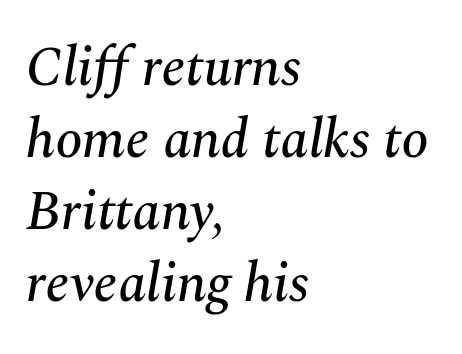
{"serif": "yes", "italic": "yes", "lean": "right", "slant_degrees": 10, "width": "normal", "stroke_contrast": "medium", "x_height": "medium", "monospaced": "no", "underline": "no", "align": "left", "line_spacing": "normal", "line_spacing_ratio": 1.31, "letter_spacing": "normal", "letter_spacing_em": 0.0, "glyph_px": 55}
